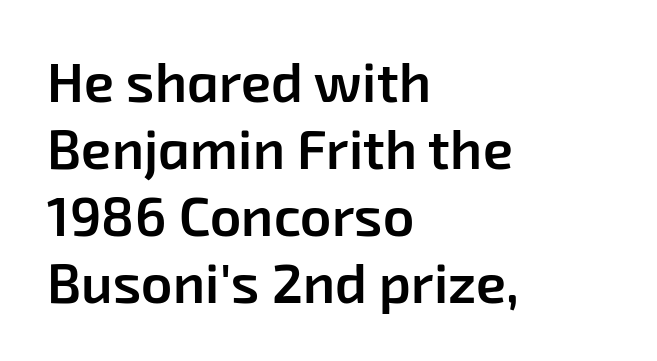
{"serif": "no", "bold": "semi", "weight": "semibold", "width": "normal", "stroke_contrast": "low", "x_height": "medium", "monospaced": "no", "underline": "no", "align": "left", "line_spacing_ratio": 1.22, "letter_spacing": "normal", "letter_spacing_em": 0.0, "glyph_px": 55}
